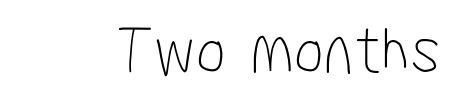
The image shows 71 px thin, condensed sans-serif type; set normal letter spacing, not underlined; low stroke contrast and a medium x-height.
